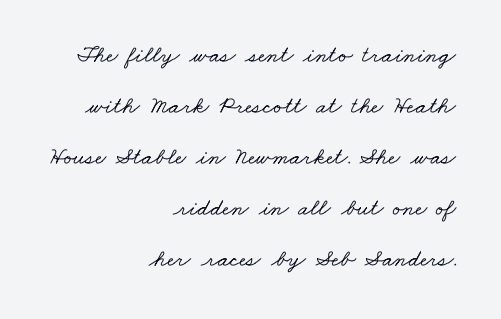
{"underline": "no", "align": "right", "line_spacing": "loose", "line_spacing_ratio": 2.12, "letter_spacing": "normal", "letter_spacing_em": 0.0, "glyph_px": 24}
